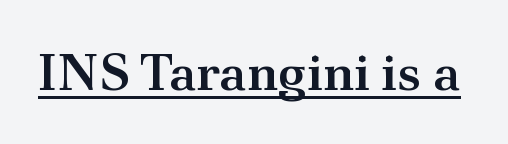
Between one letter and the next there's only the usual sliver of space. These lines are rendered in a variable-pitch font. Nope, not italic — everything's standing straight. Typesetter's note: demi weight, one step under bold. Stroke terminals: seriffed. The specimen includes a rule beneath the text block's lines.
